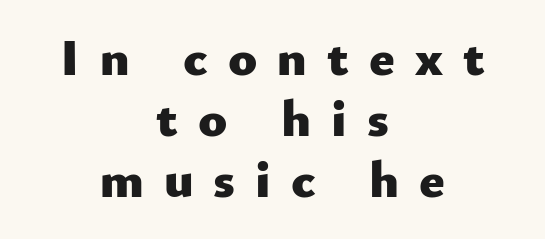
Summary of weight: heavy, a full bold. A typesetter would call this leading minimal, almost set solid. This sample has the flowing, uneven cadence of proportional lettering. Are there feet on the stems? There aren't — it's a sans. A clean baseline with only descenders dipping below it. This sample uses an upright cut, with every glyph sitting square on the baseline.
